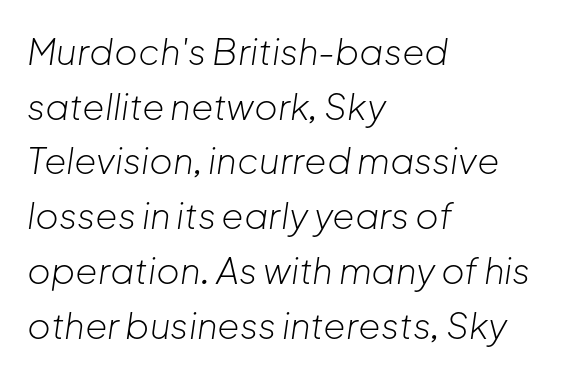
{"italic": "yes", "lean": "right", "slant_degrees": 8, "bold": "no", "weight": "light", "width": "normal", "stroke_contrast": "low", "x_height": "medium", "monospaced": "no", "underline": "no", "align": "left", "line_spacing": "normal", "line_spacing_ratio": 1.52, "letter_spacing": "normal", "letter_spacing_em": 0.0, "glyph_px": 36}
